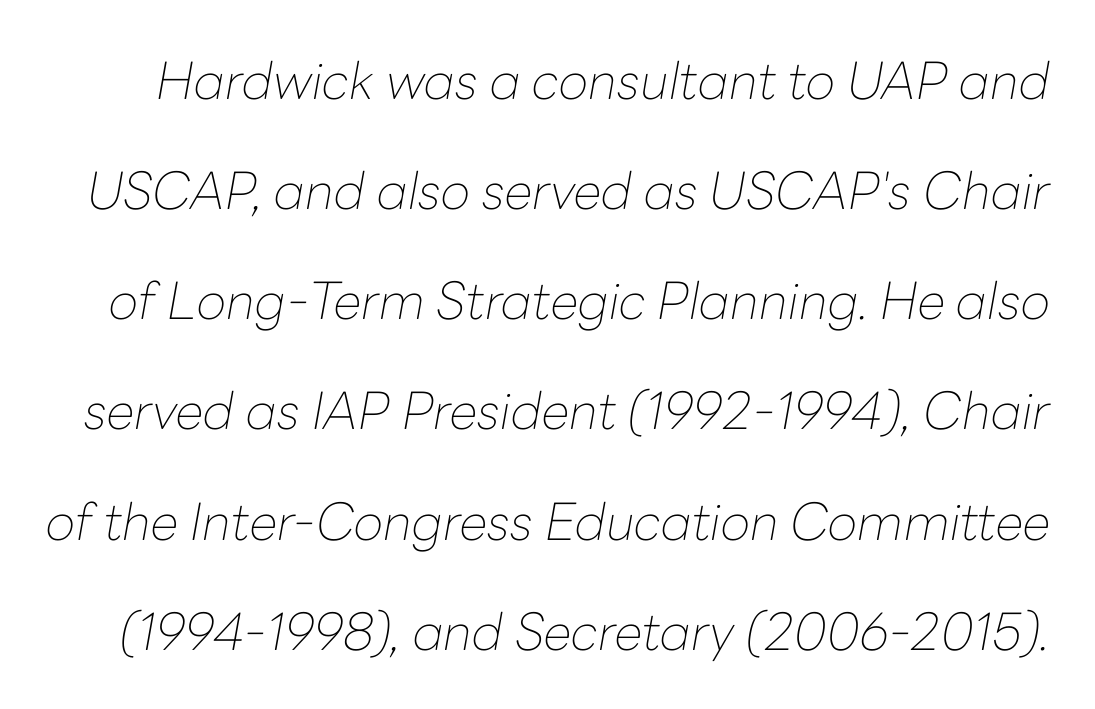
The image shows 51 px thin type, italic (leaning right); set loose line spacing (2.16x), normal letter spacing, not underlined; low stroke contrast and a medium x-height.
